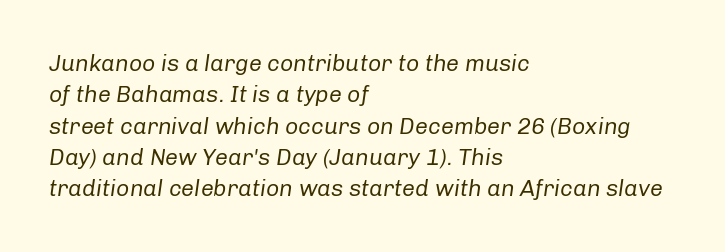
The image shows 23 px text type, italic (leaning right); set left-aligned, normal line spacing (1.36x), normal letter spacing, not underlined.
